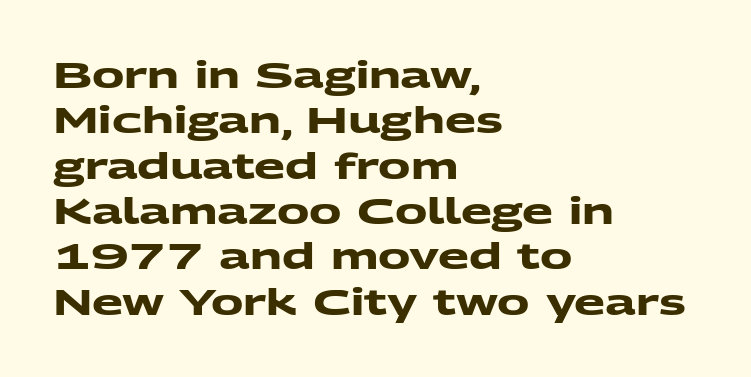
The image shows 36 px heavy, wide sans-serif type; set left-aligned, normal line spacing (1.26x), normal letter spacing, not underlined; medium stroke contrast and a medium x-height.
